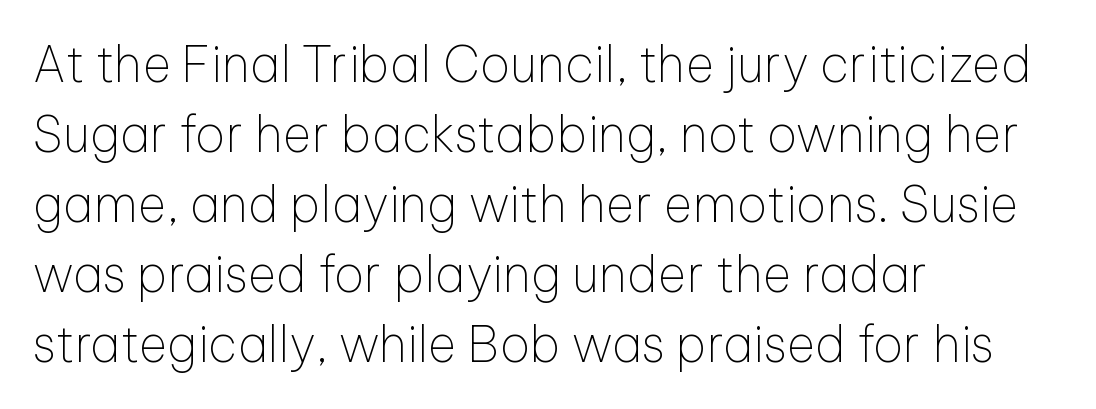
Q: Is the text bold? A: No.
Q: Is the text italic (slanted)? A: No, it is upright.
Q: Is the typeface a serif or a sans-serif typeface? A: Sans-serif.
Q: Is the text underlined? A: No.
Q: How is the paragraph aligned? A: Left-aligned.
Q: Is the spacing between letters normal or unusually wide? A: Normal.
Q: Is the spacing between lines tight, normal or loose? A: Normal.
Q: Width (condensed, normal, or wide)? A: Normal.
Q: Stroke contrast? A: Low.
Q: x-height? A: Medium.
Q: Monospaced? A: No.
